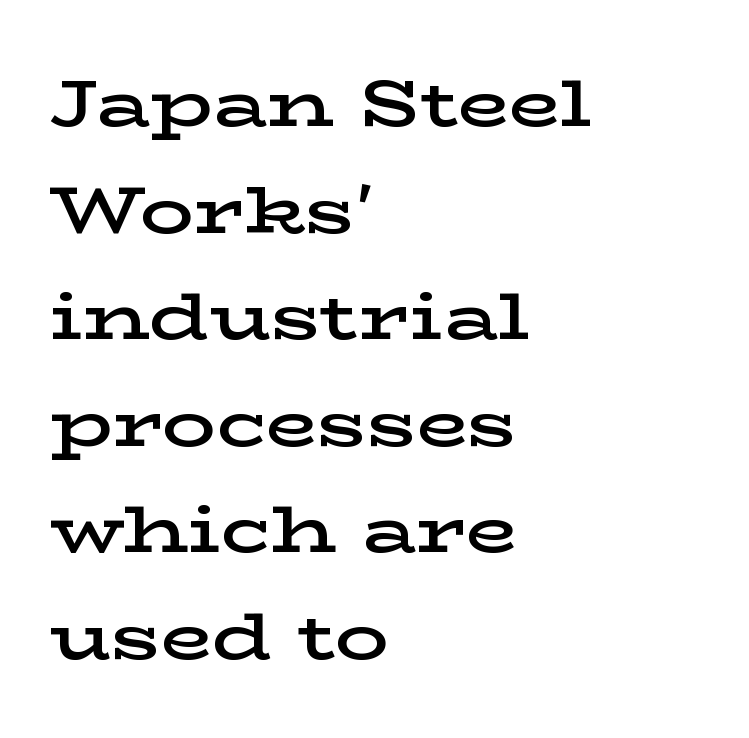
{"serif": "yes", "italic": "no", "bold": "semi", "weight": "semibold", "width": "wide", "stroke_contrast": "low", "x_height": "medium", "monospaced": "no", "underline": "no", "align": "left", "line_spacing": "normal", "line_spacing_ratio": 1.59, "letter_spacing": "normal", "letter_spacing_em": 0.0, "glyph_px": 67}
